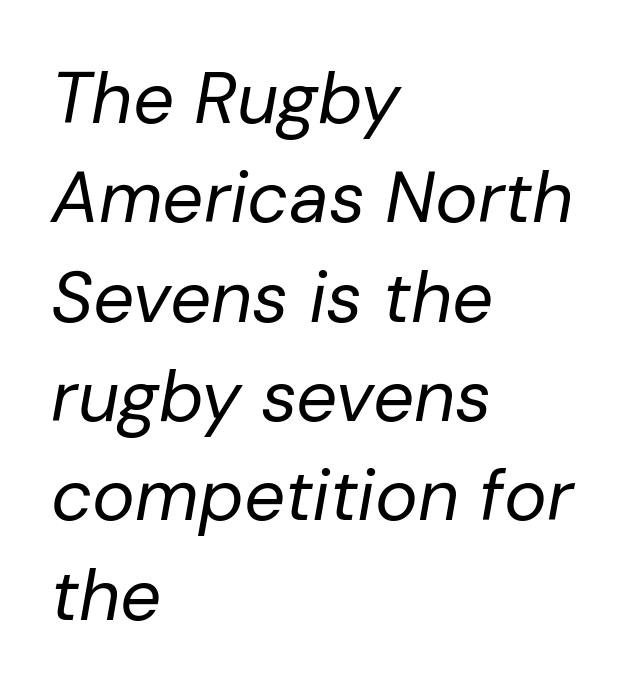
{"italic": "yes", "lean": "right", "slant_degrees": 10, "bold": "no", "weight": "regular", "width": "normal", "stroke_contrast": "low", "x_height": "medium", "monospaced": "no", "underline": "no", "align": "left", "line_spacing": "normal", "line_spacing_ratio": 1.38, "letter_spacing": "normal", "letter_spacing_em": 0.0, "glyph_px": 72}
